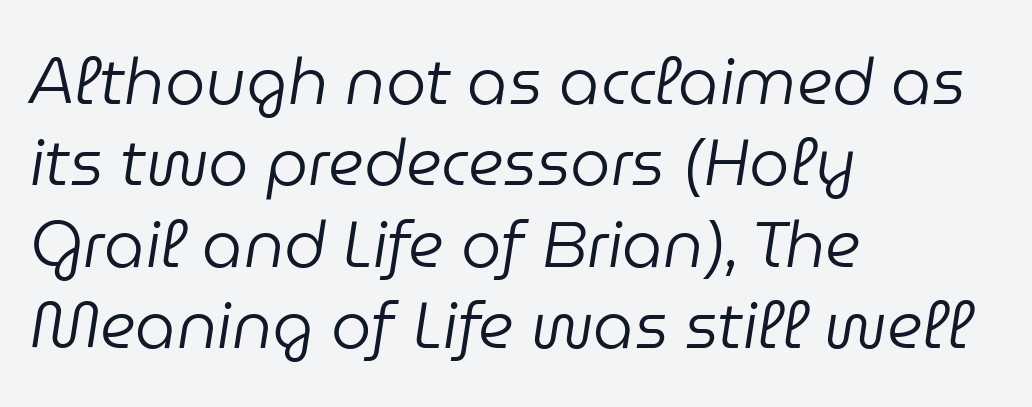
The image shows 64 px regular-weight type, italic (leaning right); set left-aligned, normal line spacing (1.27x), normal letter spacing, not underlined; low stroke contrast and a medium x-height.
